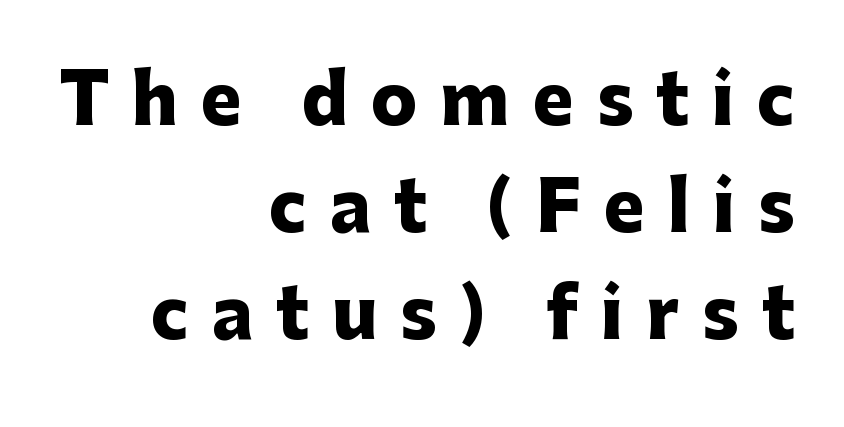
The image shows 69 px heavy sans-serif type, upright; set right-aligned, normal line spacing (1.55x), unusually wide letter spacing (+0.33 em), not underlined; low stroke contrast and a medium x-height.
